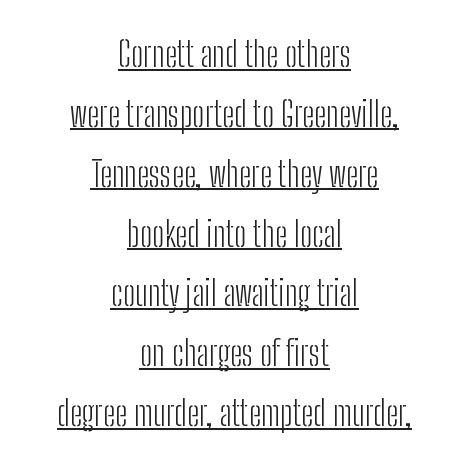
The image shows 35 px light, condensed sans-serif type, upright; set centered, line spacing 1.71x, normal letter spacing, underlined; low stroke contrast and a medium x-height.
